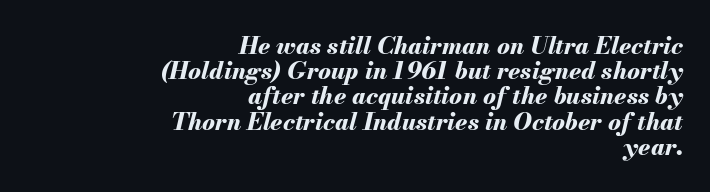
Q: Is the text bold? A: Yes.
Q: Is the text italic (slanted)? A: Yes, it leans right by about 13 degrees.
Q: Is the text underlined? A: No.
Q: How is the paragraph aligned? A: Right-aligned.
Q: Is the spacing between letters normal or unusually wide? A: Normal.
Q: Is the spacing between lines tight, normal or loose? A: Tight.
